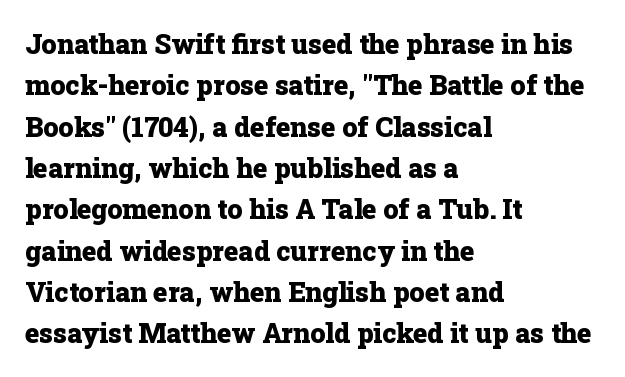
Q: Is the text bold? A: Yes.
Q: Is the text italic (slanted)? A: No, it is upright.
Q: Is the text underlined? A: No.
Q: How is the paragraph aligned? A: Left-aligned.
Q: Is the spacing between letters normal or unusually wide? A: Normal.
Q: Is the spacing between lines tight, normal or loose? A: Normal.
